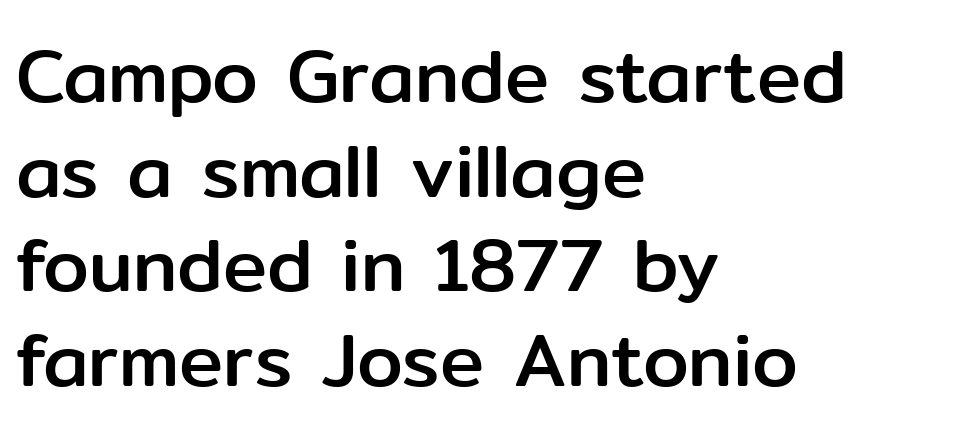
Q: Is the text italic (slanted)? A: No, it is upright.
Q: Is the typeface a serif or a sans-serif typeface? A: Sans-serif.
Q: Is the text underlined? A: No.
Q: How is the paragraph aligned? A: Left-aligned.
Q: Is the spacing between letters normal or unusually wide? A: Normal.
Q: Is the spacing between lines tight, normal or loose? A: Normal.
Q: Width (condensed, normal, or wide)? A: Normal.
Q: Stroke contrast? A: Low.
Q: x-height? A: Medium.
Q: Monospaced? A: No.
